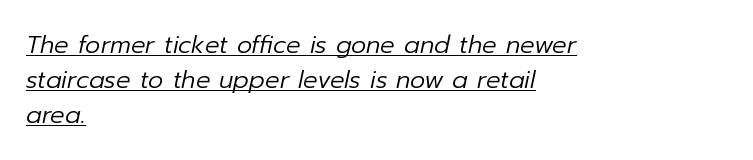
{"italic": "yes", "lean": "right", "slant_degrees": 12, "bold": "no", "underline": "yes", "align": "left", "line_spacing": "normal", "line_spacing_ratio": 1.45, "letter_spacing": "normal", "letter_spacing_em": 0.0, "glyph_px": 24}
